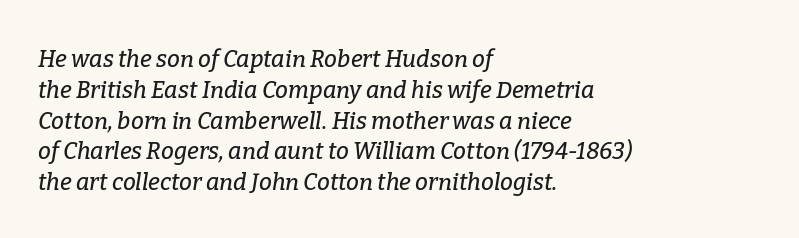
The image shows 23 px text type, italic (leaning right); set left-aligned, normal line spacing (1.34x), normal letter spacing, not underlined.
